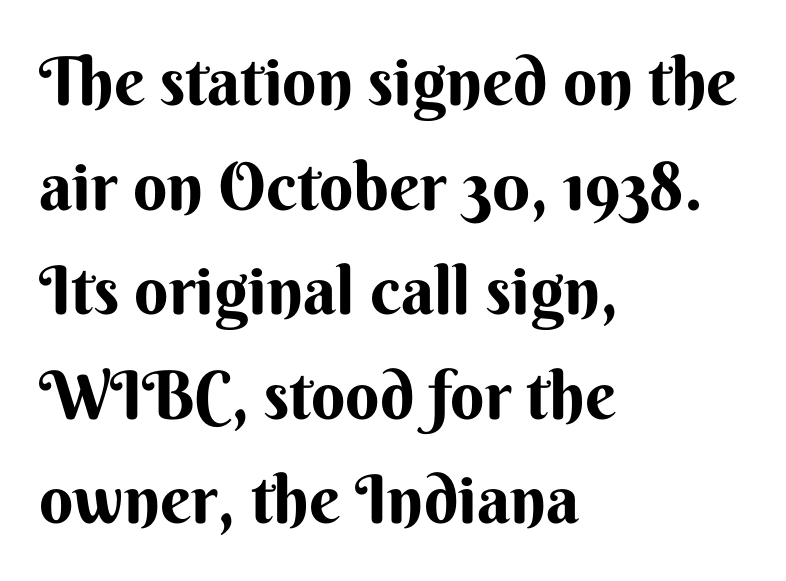
The image shows 67 px bold sans-serif type, upright; set left-aligned, normal line spacing (1.56x), normal letter spacing, not underlined; medium stroke contrast and a small x-height.
